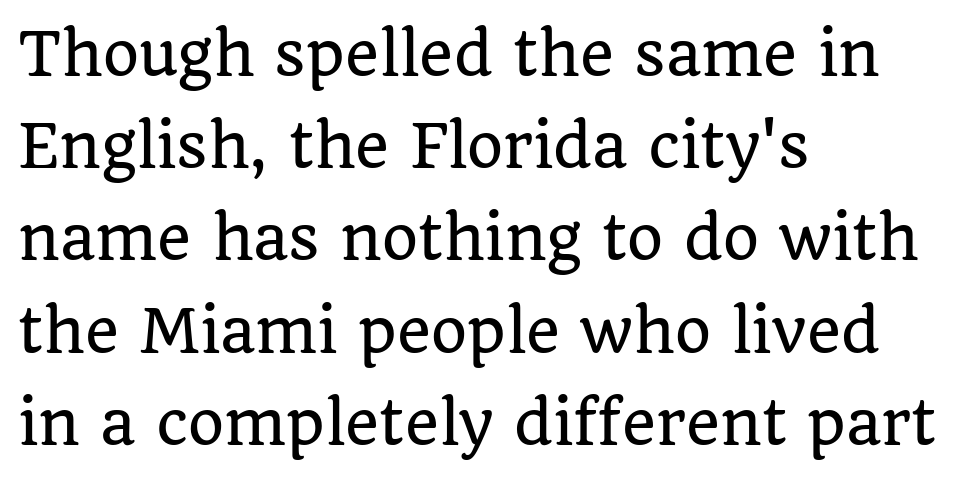
Reading down the column, the eye jumps a familiar distance to each next line. Note the varied advance widths — an 'i' is clearly narrower than an 'm'. A roman cut, with each character standing at attention. Just letters on the line, the space beneath them empty.
